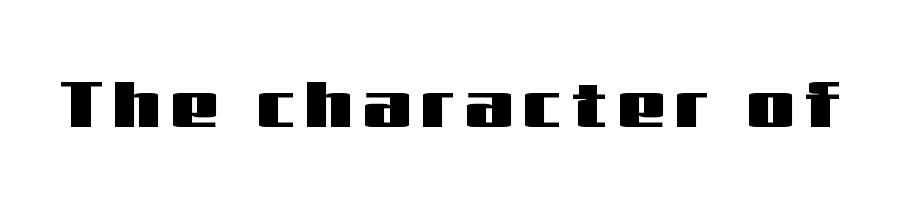
Q: Is the text italic (slanted)? A: No, it is upright.
Q: Is the typeface a serif or a sans-serif typeface? A: Sans-serif.
Q: Is the text underlined? A: No.
Q: Width (condensed, normal, or wide)? A: Wide.
Q: Stroke contrast? A: Medium.
Q: x-height? A: Medium.
Q: Monospaced? A: No.
